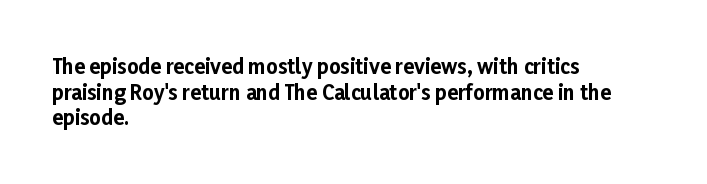
{"italic": "no", "bold": "yes", "underline": "no", "align": "left", "line_spacing": "normal", "line_spacing_ratio": 1.28, "letter_spacing": "normal", "letter_spacing_em": 0.0, "glyph_px": 20}
